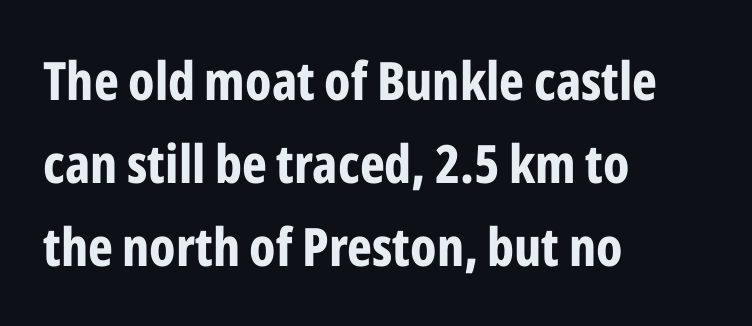
{"serif": "no", "italic": "no", "bold": "yes", "weight": "bold", "width": "condensed", "stroke_contrast": "low", "x_height": "medium", "monospaced": "no", "underline": "no", "align": "left", "line_spacing": "normal", "line_spacing_ratio": 1.57, "letter_spacing": "normal", "letter_spacing_em": 0.0, "glyph_px": 53}
